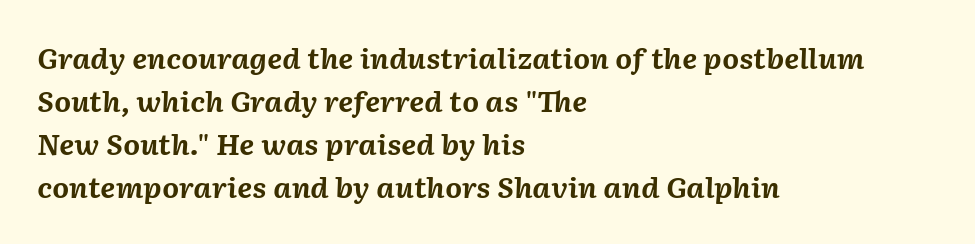
The image shows 27 px bold type, italic (leaning right); set left-aligned, normal line spacing (1.59x), normal letter spacing, not underlined.
